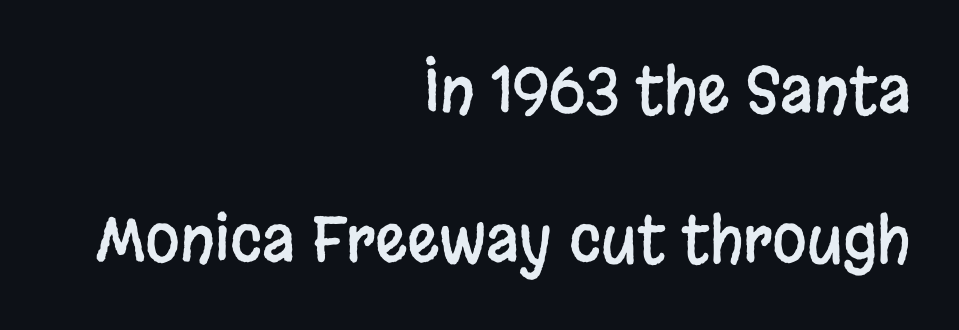
The image shows 63 px condensed sans-serif type, upright; set right-aligned, loose line spacing (2.36x), normal letter spacing, not underlined; low stroke contrast and a large x-height.
